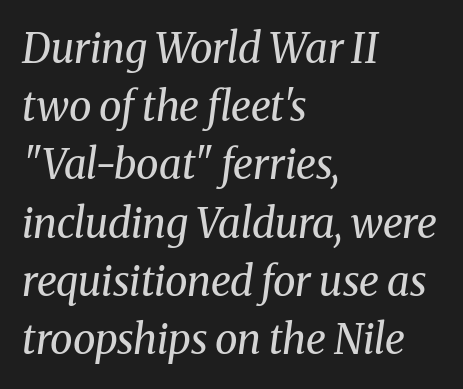
Q: Is the text bold? A: No.
Q: Is the text italic (slanted)? A: Yes, it leans right by about 8 degrees.
Q: Is the typeface a serif or a sans-serif typeface? A: Serif.
Q: Is the text underlined? A: No.
Q: How is the paragraph aligned? A: Left-aligned.
Q: Is the spacing between letters normal or unusually wide? A: Normal.
Q: Is the spacing between lines tight, normal or loose? A: Normal.
Q: Width (condensed, normal, or wide)? A: Normal.
Q: Stroke contrast? A: Medium.
Q: x-height? A: Medium.
Q: Monospaced? A: No.
